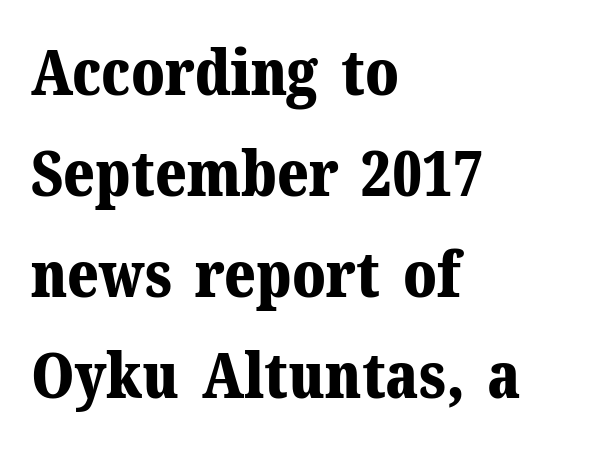
The rows are spaced the way most documents space them. Every character sits straight up, as roman type does. Here the designer chose a conventional face with non-uniform glyph widths. The compositor pushed each line to the left boundary.
